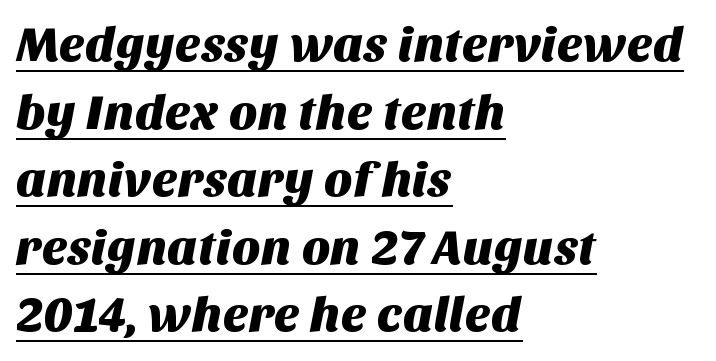
The image shows 49 px sans-serif type; set left-aligned, normal line spacing (1.38x), normal letter spacing, underlined; medium stroke contrast and a large x-height.
